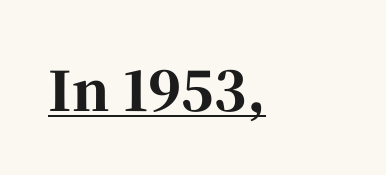
The image shows 54 px bold serif type, upright; set left-aligned, normal letter spacing, underlined; high stroke contrast and a medium x-height.
